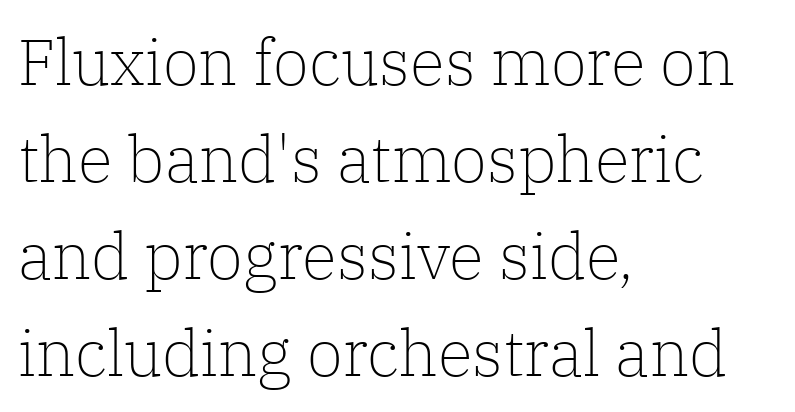
{"serif": "yes", "italic": "no", "bold": "no", "weight": "light", "width": "normal", "stroke_contrast": "low", "x_height": "medium", "monospaced": "no", "underline": "no", "align": "left", "line_spacing": "normal", "line_spacing_ratio": 1.49, "letter_spacing": "normal", "letter_spacing_em": 0.0, "glyph_px": 65}
